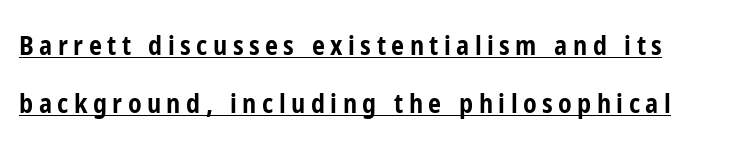
The image shows 26 px bold type, upright; set loose line spacing (2.23x), unusually wide letter spacing (+0.21 em), underlined.
